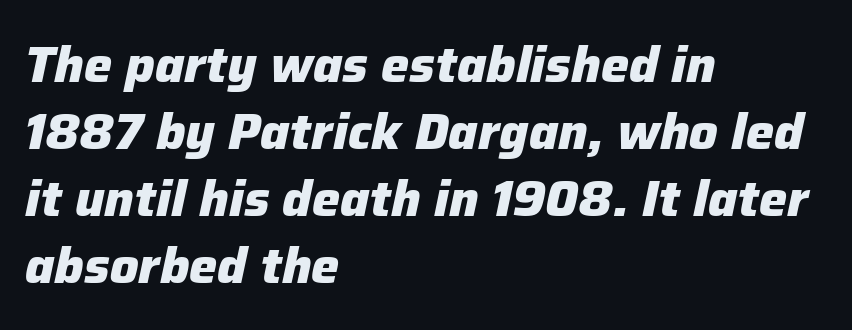
Q: Is the text bold? A: Yes.
Q: Is the text italic (slanted)? A: Yes, it leans right by about 12 degrees.
Q: Is the text underlined? A: No.
Q: How is the paragraph aligned? A: Left-aligned.
Q: Is the spacing between letters normal or unusually wide? A: Normal.
Q: Is the spacing between lines tight, normal or loose? A: Normal.
Q: Width (condensed, normal, or wide)? A: Normal.
Q: Stroke contrast? A: Low.
Q: x-height? A: Medium.
Q: Monospaced? A: No.
